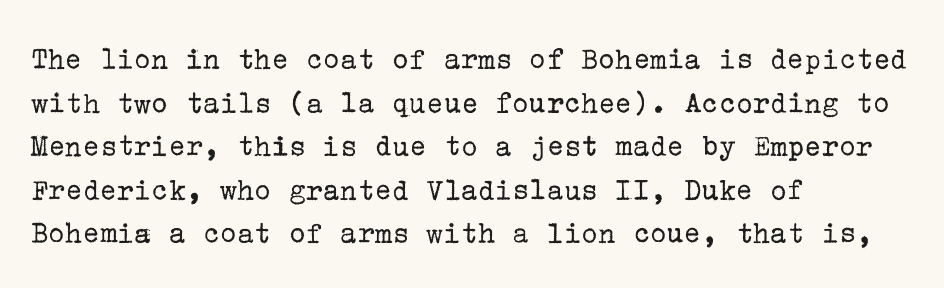
Words appear dense and cohesive because spacing is normal. The rows are spaced the way most documents space them. This sample is left-justified, so line endings fall wherever the words run out. Unlike italic type, these characters show no tilt at all. Is this a sans? No — the strokes have serifs.
